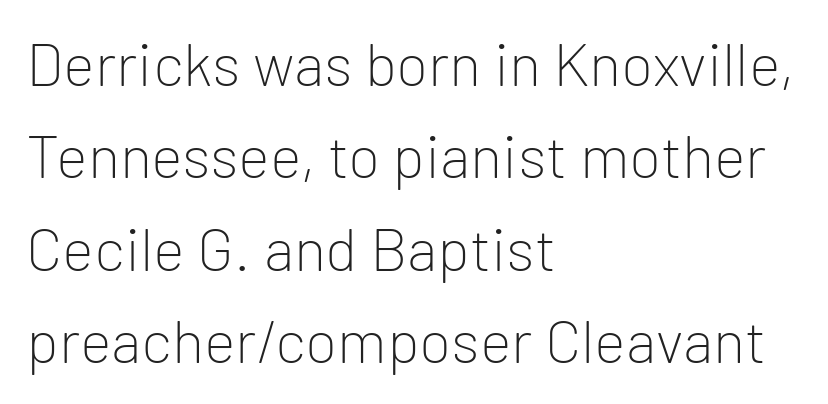
Q: Is the text bold? A: No.
Q: Is the text italic (slanted)? A: No, it is upright.
Q: Is the typeface a serif or a sans-serif typeface? A: Sans-serif.
Q: Is the text underlined? A: No.
Q: How is the paragraph aligned? A: Left-aligned.
Q: Is the spacing between letters normal or unusually wide? A: Normal.
Q: Is the spacing between lines tight, normal or loose? A: Normal.
Q: Width (condensed, normal, or wide)? A: Normal.
Q: Stroke contrast? A: Low.
Q: x-height? A: Medium.
Q: Monospaced? A: No.
